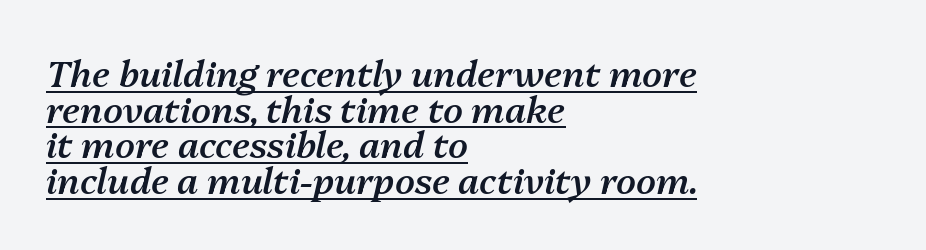
Does the copy run flush right? No — it runs flush left. Compared with typical paragraphs, the rows here are closer together. In terms of posture, this sample is oblique. The passage shown is semibold, sitting just below true bold.
